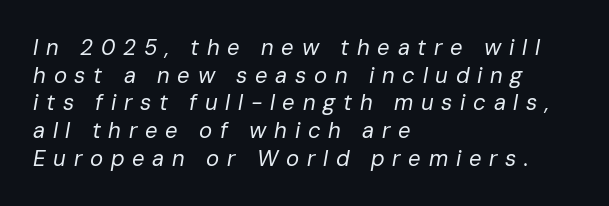
In CSS terms this would be text-align: left. The glyphs are unaccompanied by any horizontal stroke below them. The letterforms stand isolated, each surrounded by extra space. Summary of vertical rhythm: regular, with standard interline spacing. The font sits on the lighter half of the weight spectrum, regular included.
